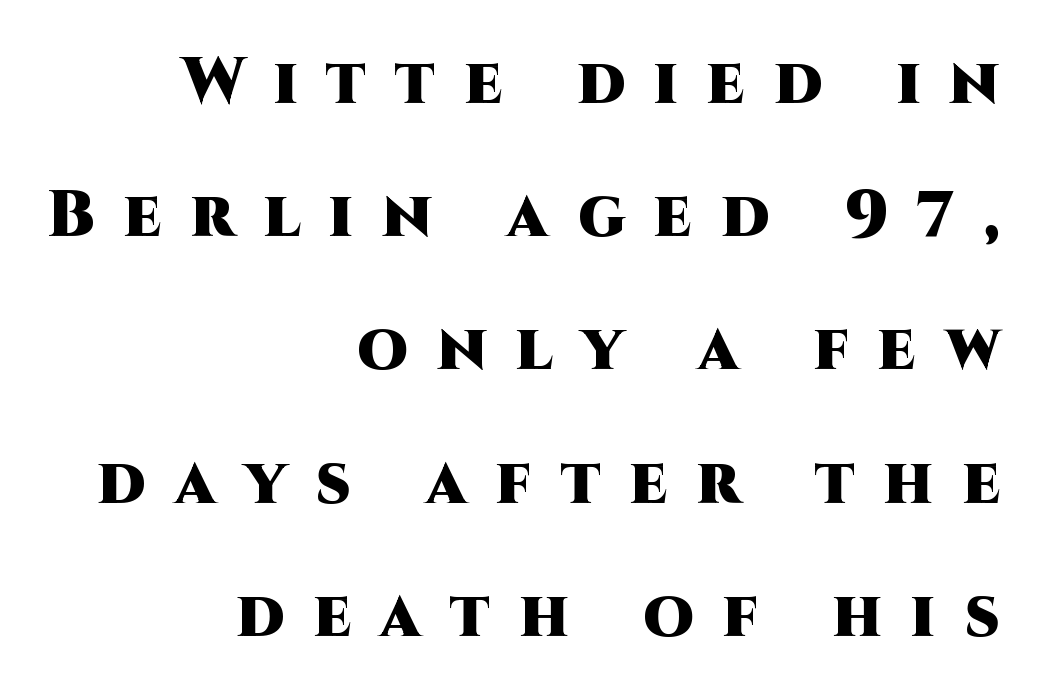
{"serif": "no", "italic": "no", "bold": "yes", "weight": "heavy", "width": "normal", "stroke_contrast": "high", "x_height": "large", "monospaced": "no", "underline": "no", "align": "right", "line_spacing": "loose", "line_spacing_ratio": 2.05, "letter_spacing": "wide", "letter_spacing_em": 0.45, "glyph_px": 65}
